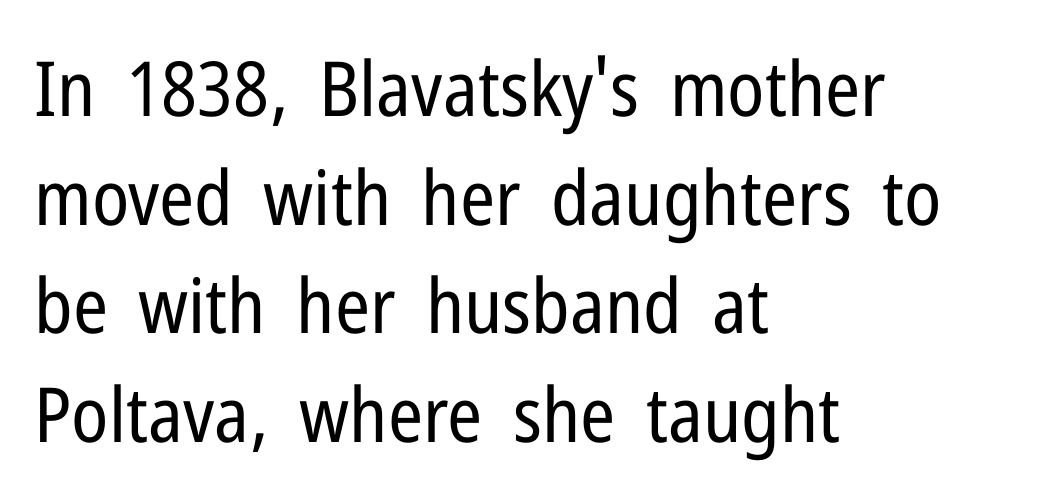
Q: Is the text bold? A: No.
Q: Is the text italic (slanted)? A: No, it is upright.
Q: Is the typeface a serif or a sans-serif typeface? A: Sans-serif.
Q: Is the text underlined? A: No.
Q: How is the paragraph aligned? A: Left-aligned.
Q: Is the spacing between letters normal or unusually wide? A: Normal.
Q: Is the spacing between lines tight, normal or loose? A: Normal.
Q: Width (condensed, normal, or wide)? A: Condensed.
Q: Stroke contrast? A: Low.
Q: x-height? A: Medium.
Q: Monospaced? A: No.
